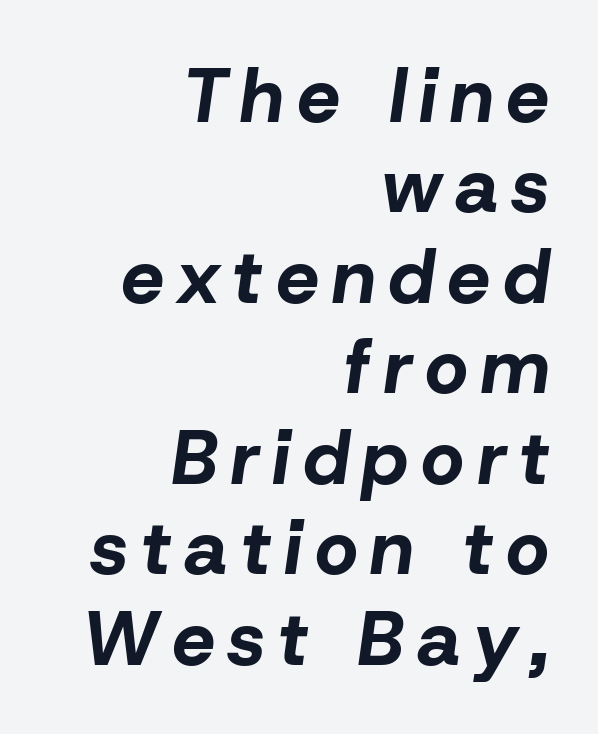
This sample uses an oblique cut, with every glyph tilted off the vertical. Every letter is thick-stroked: bold, no question. A flush-right, rag-left setting is used for this passage. Glance below the letters and you will spot only blank space.
